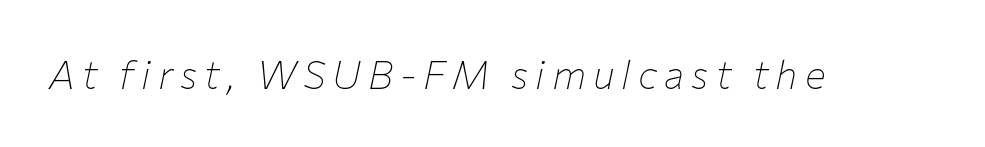
{"italic": "yes", "lean": "right", "slant_degrees": 12, "bold": "no", "weight": "thin", "width": "normal", "stroke_contrast": "low", "x_height": "medium", "monospaced": "no", "underline": "no", "glyph_px": 39}
